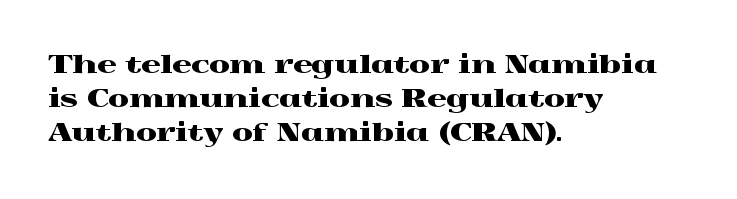
Each word holds together tightly as a unit, with standard inter-letter gaps. Horizontally, the lines are justified to the leading edge only. Check the space under the baseline: it is left empty. Leading matches the norm, producing a regular column.
